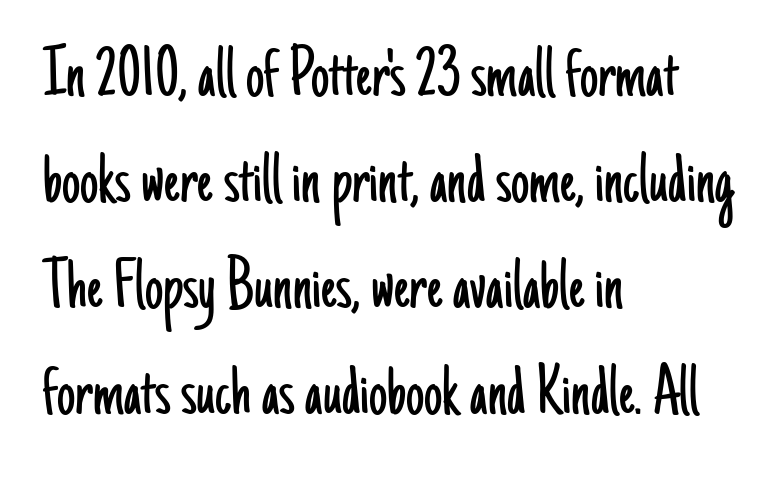
The rows are spaced the way most documents space them. The rag falls on the right side of this text block. Proportional: the letters do not fall into vertical columns. In terms of posture, this sample is upright.
